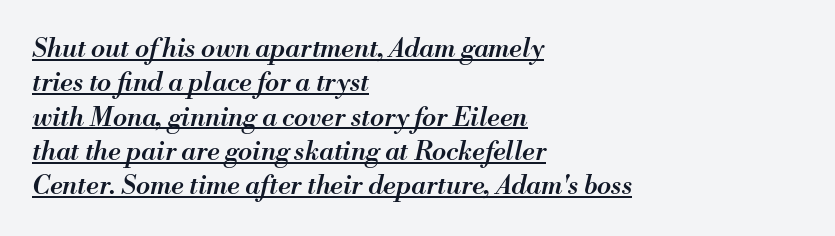
Q: Is the text bold? A: Semi-bold.
Q: Is the text italic (slanted)? A: Yes, it leans right by about 13 degrees.
Q: Is the text underlined? A: Yes.
Q: How is the paragraph aligned? A: Left-aligned.
Q: Is the spacing between letters normal or unusually wide? A: Normal.
Q: Is the spacing between lines tight, normal or loose? A: Normal.
